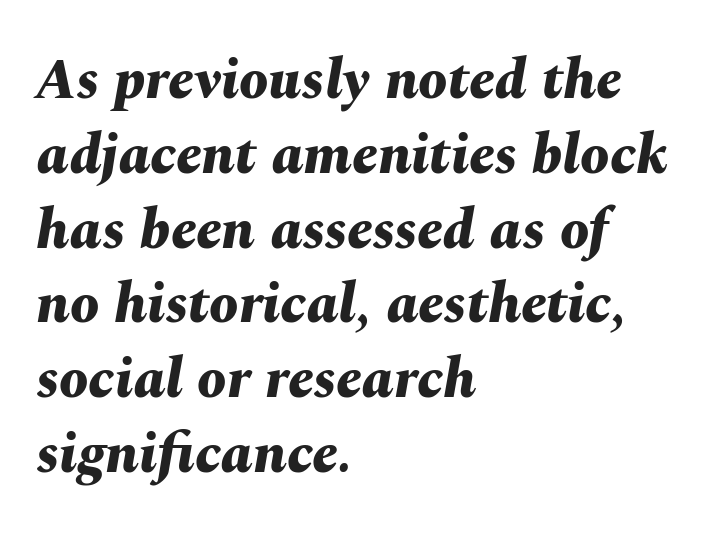
{"italic": "yes", "lean": "right", "slant_degrees": 10, "bold": "yes", "weight": "bold", "width": "normal", "stroke_contrast": "medium", "x_height": "medium", "monospaced": "no", "underline": "no", "align": "left", "line_spacing": "normal", "line_spacing_ratio": 1.29, "letter_spacing": "normal", "letter_spacing_em": 0.0, "glyph_px": 58}
